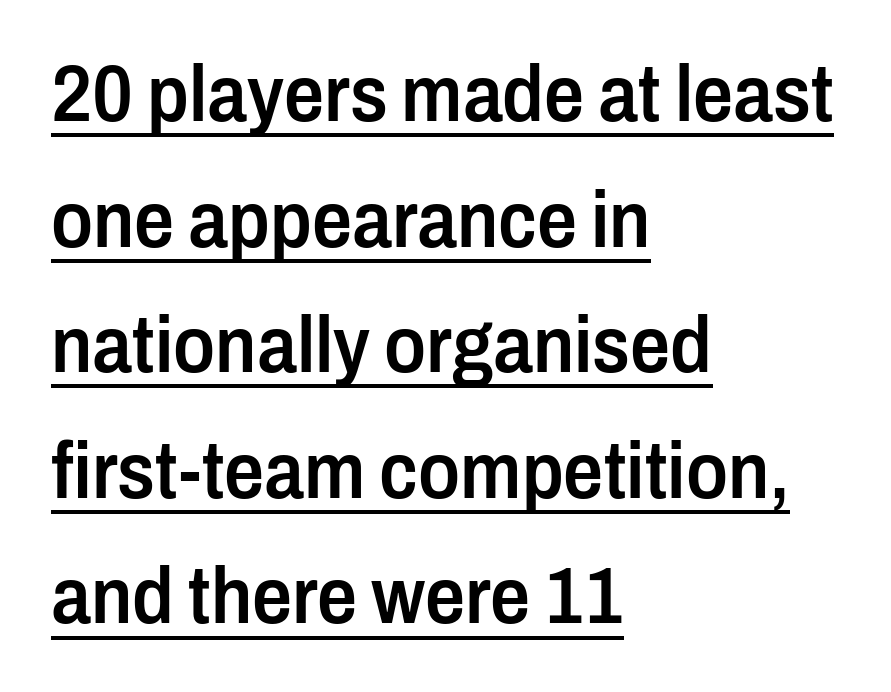
Q: Is the text bold? A: Semi-bold.
Q: Is the text italic (slanted)? A: No, it is upright.
Q: Is the typeface a serif or a sans-serif typeface? A: Sans-serif.
Q: Is the text underlined? A: Yes.
Q: How is the paragraph aligned? A: Left-aligned.
Q: Is the spacing between letters normal or unusually wide? A: Normal.
Q: Is the spacing between lines tight, normal or loose? A: Normal.
Q: Width (condensed, normal, or wide)? A: Condensed.
Q: Stroke contrast? A: Low.
Q: x-height? A: Medium.
Q: Monospaced? A: No.
